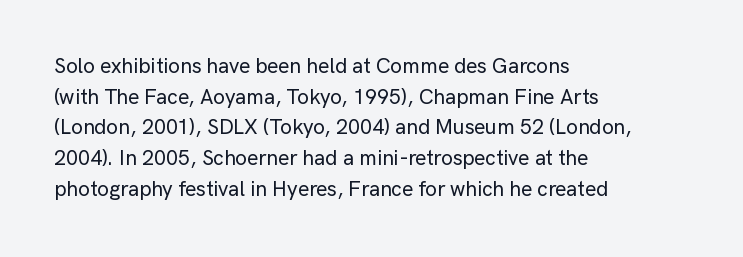
{"italic": "no", "underline": "no", "align": "left", "line_spacing": "normal", "line_spacing_ratio": 1.46, "letter_spacing": "normal", "letter_spacing_em": 0.0, "glyph_px": 21}
